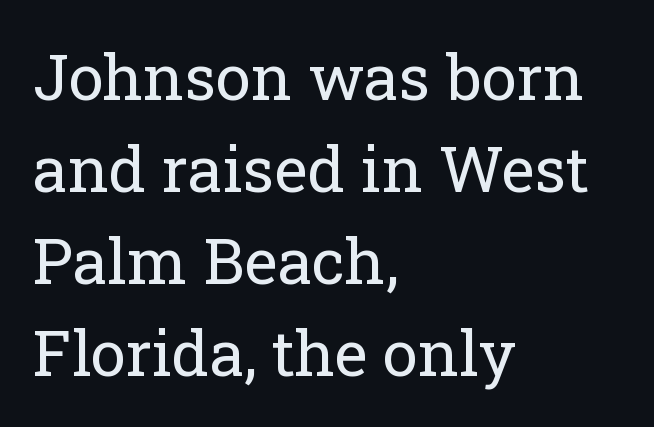
Q: Is the text bold? A: No.
Q: Is the text italic (slanted)? A: No, it is upright.
Q: Is the typeface a serif or a sans-serif typeface? A: Serif.
Q: Is the text underlined? A: No.
Q: How is the paragraph aligned? A: Left-aligned.
Q: Is the spacing between letters normal or unusually wide? A: Normal.
Q: Is the spacing between lines tight, normal or loose? A: Normal.
Q: Width (condensed, normal, or wide)? A: Normal.
Q: Stroke contrast? A: Low.
Q: x-height? A: Medium.
Q: Monospaced? A: No.
